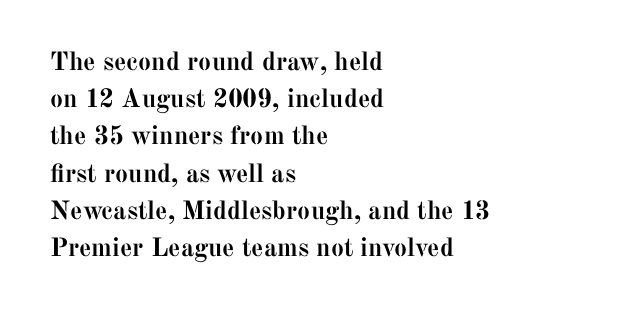
Notice how descenders clear the ascenders below comfortably — that's standard leading. Compared with an ordinary text face, these strokes are far heavier — a full bold. Compared with typical body copy, the letter spacing here is the same. Italic: no, the glyphs are upright roman. The rag falls on the right side of this text block. Descenders hang freely into open space.
